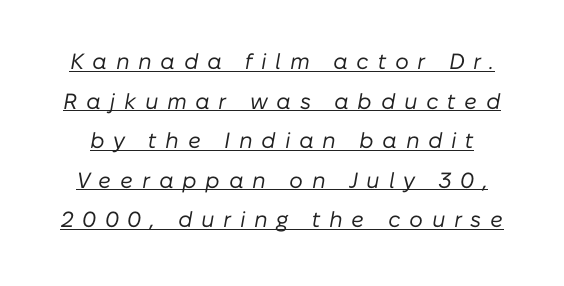
{"italic": "yes", "lean": "right", "slant_degrees": 10, "bold": "no", "underline": "yes", "line_spacing_ratio": 1.8, "letter_spacing": "wide", "letter_spacing_em": 0.39, "glyph_px": 22}
